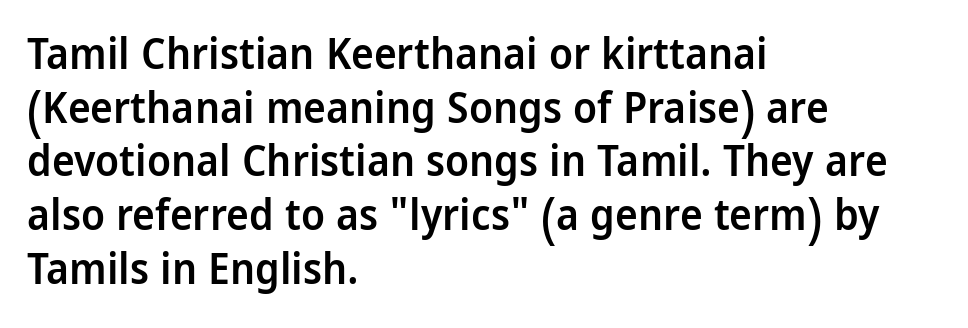
The image shows 43 px semibold, condensed sans-serif type, upright; set left-aligned, normal line spacing (1.25x), normal letter spacing, not underlined; low stroke contrast and a large x-height.
